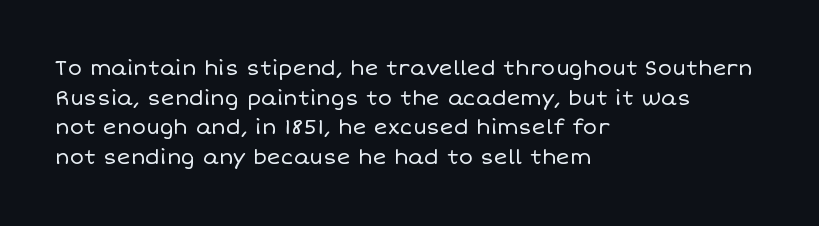
The image shows 21 px text type, upright; set left-aligned, normal line spacing (1.41x), normal letter spacing, not underlined.
